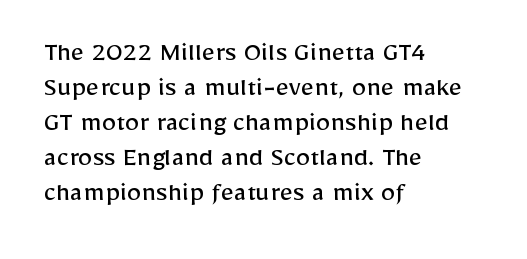
Q: Is the text bold? A: No.
Q: Is the text italic (slanted)? A: No, it is upright.
Q: Is the typeface a serif or a sans-serif typeface? A: Sans-serif.
Q: Is the text underlined? A: No.
Q: How is the paragraph aligned? A: Left-aligned.
Q: Is the spacing between letters normal or unusually wide? A: Normal.
Q: Width (condensed, normal, or wide)? A: Normal.
Q: Stroke contrast? A: Low.
Q: x-height? A: Medium.
Q: Monospaced? A: No.
